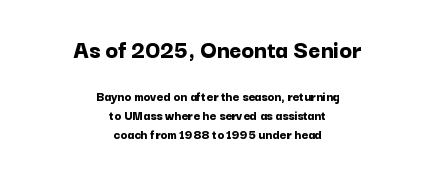
Q: Is the text bold? A: Yes.
Q: Is the text italic (slanted)? A: No, it is upright.
Q: Is the text underlined? A: No.
Q: How is the paragraph aligned? A: Centered.
Q: Is the spacing between letters normal or unusually wide? A: Normal.
Q: Is the spacing between lines tight, normal or loose? A: Normal.
Q: Which block of text is set in a larger size, the first (top) or the second (bottom)? A: The first (top) one.
